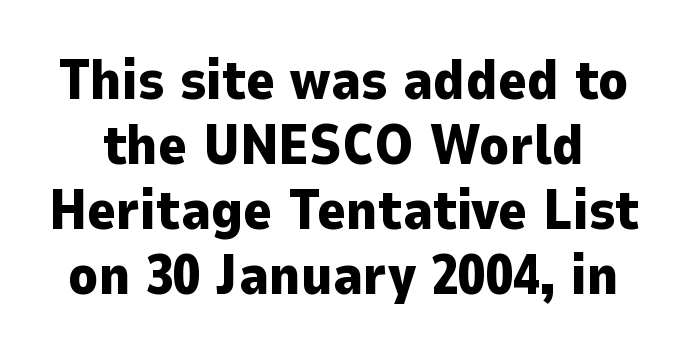
Quick note: underline off. These lines are rendered in a variable-pitch font. Nothing unusual about the tracking: characters are spaced as the font intends. This sample uses an upright cut, with every glyph sitting square on the baseline.
